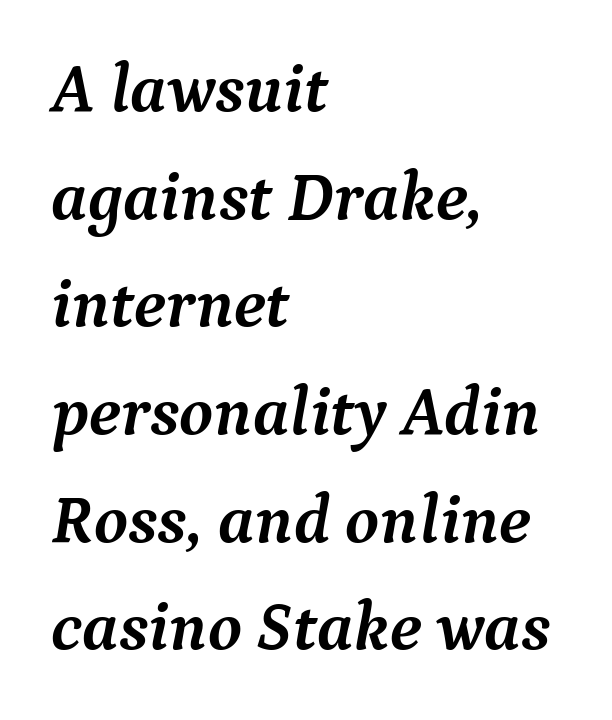
Q: Is the text bold? A: Yes.
Q: Is the text italic (slanted)? A: Yes, it leans right by about 9 degrees.
Q: Is the typeface a serif or a sans-serif typeface? A: Serif.
Q: Is the text underlined? A: No.
Q: How is the paragraph aligned? A: Left-aligned.
Q: Is the spacing between letters normal or unusually wide? A: Normal.
Q: Is the spacing between lines tight, normal or loose? A: Normal.
Q: Width (condensed, normal, or wide)? A: Normal.
Q: Stroke contrast? A: Medium.
Q: x-height? A: Medium.
Q: Monospaced? A: No.
